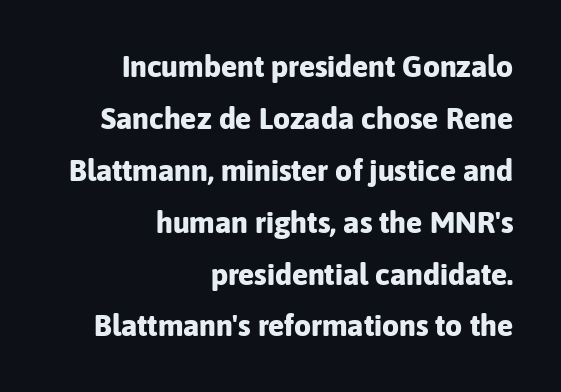
Observe the absence of serifs on each vertical stroke in this sample. Heft: maximum for text — a bold. Beneath every word, the page is bare. This is roman type, the default non-slanted kind. One-word summary of the alignment: right.
